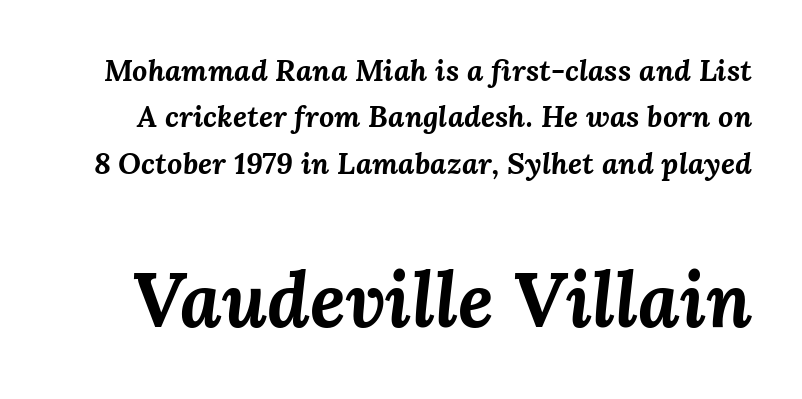
Check under the words: just untouched page. Is there much room between lines? A standard amount, neither cramped nor airy. As a designer I'd log this as weight 700, bold. Character size in the trailing block exceeds that of the leading block.
